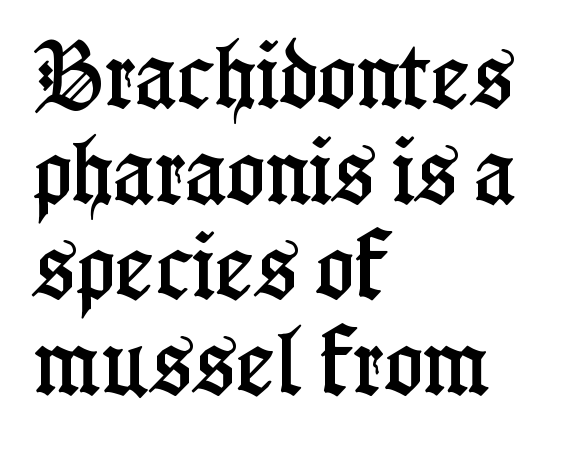
{"serif": "yes", "italic": "no", "width": "condensed", "stroke_contrast": "low", "x_height": "medium", "monospaced": "no", "underline": "no", "align": "left", "line_spacing": "normal", "line_spacing_ratio": 1.31, "letter_spacing": "normal", "letter_spacing_em": 0.0, "glyph_px": 73}
